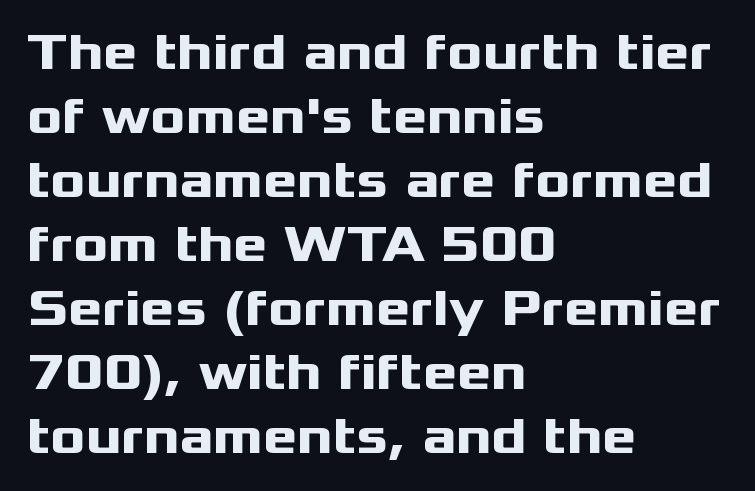
The image shows 52 px heavy, wide sans-serif type, upright; set left-aligned, line spacing 1.23x, normal letter spacing, not underlined; medium stroke contrast and a medium x-height.
